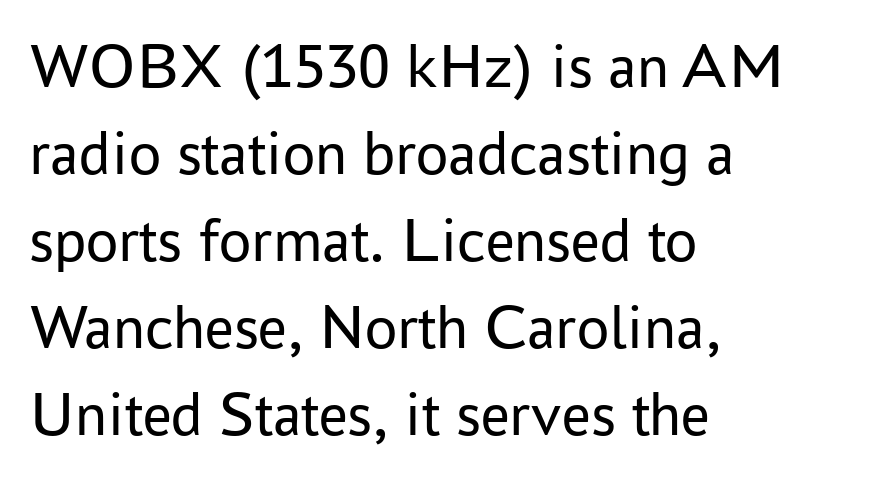
{"serif": "no", "italic": "no", "bold": "no", "weight": "regular", "width": "normal", "stroke_contrast": "low", "x_height": "medium", "monospaced": "no", "underline": "no", "align": "left", "line_spacing": "normal", "line_spacing_ratio": 1.36, "letter_spacing": "normal", "letter_spacing_em": 0.0, "glyph_px": 64}
